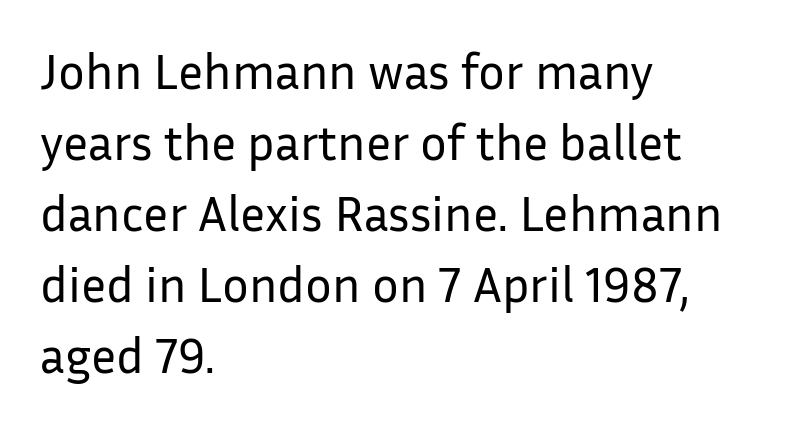
Q: Is the text bold? A: No.
Q: Is the text italic (slanted)? A: No, it is upright.
Q: Is the typeface a serif or a sans-serif typeface? A: Sans-serif.
Q: Is the text underlined? A: No.
Q: How is the paragraph aligned? A: Left-aligned.
Q: Is the spacing between letters normal or unusually wide? A: Normal.
Q: Is the spacing between lines tight, normal or loose? A: Normal.
Q: Width (condensed, normal, or wide)? A: Normal.
Q: Stroke contrast? A: Low.
Q: x-height? A: Medium.
Q: Monospaced? A: No.
